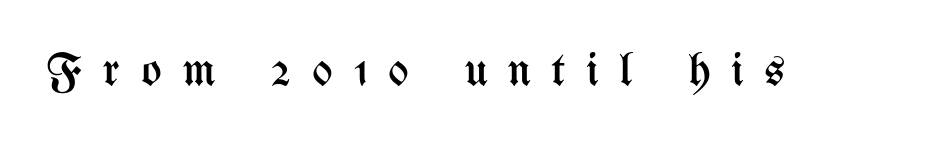
{"italic": "no", "bold": "no", "weight": "regular", "width": "condensed", "stroke_contrast": "medium", "x_height": "medium", "monospaced": "no", "underline": "no", "letter_spacing": "wide", "letter_spacing_em": 0.43, "glyph_px": 48}
